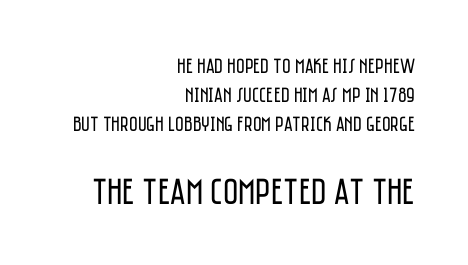
This rendering uses right alignment, leaving the left contour irregular. Only glyphs here, with clear space below each row. This sample has the flowing, uneven cadence of proportional lettering. Does the leading feel generous? No, just average. The line texture is even and compact thanks to regular tracking.
